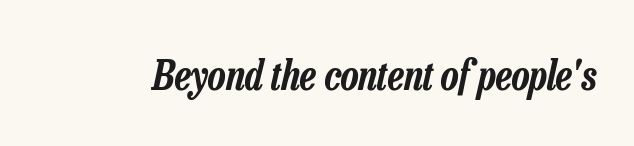
{"italic": "yes", "lean": "right", "slant_degrees": 13, "width": "condensed", "stroke_contrast": "low", "x_height": "medium", "monospaced": "no", "underline": "no", "letter_spacing": "normal", "letter_spacing_em": 0.0, "glyph_px": 41}
